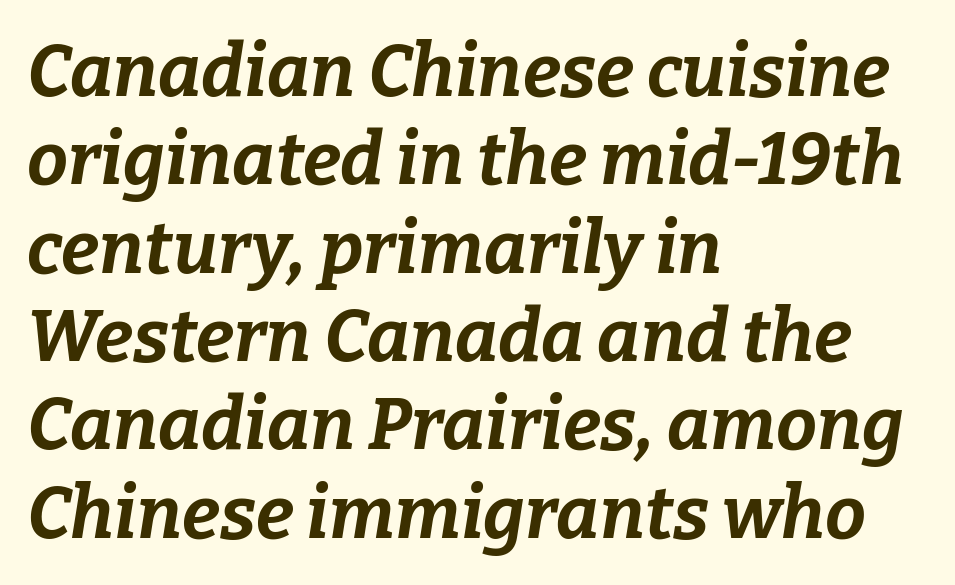
Do the characters align in a grid? No, the font is proportional. Teacher's note: observe the even left margin — that is flush-left alignment. The whole block is typeset with a tilt. Is the type bold? Yes — the strokes are clearly thick and heavy. Inter-character spacing is left at the font's built-in metrics.
